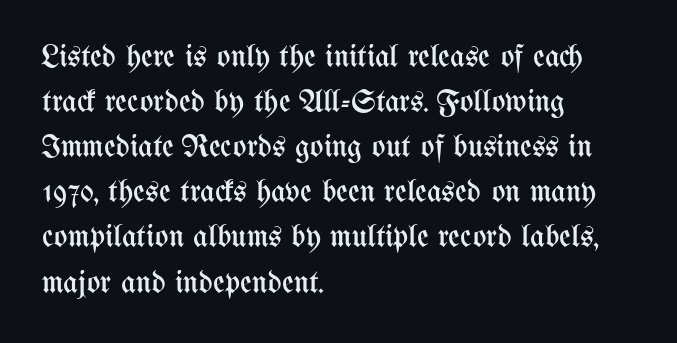
Q: Is the text bold? A: No.
Q: Is the text italic (slanted)? A: No, it is upright.
Q: Is the text underlined? A: No.
Q: How is the paragraph aligned? A: Left-aligned.
Q: Is the spacing between letters normal or unusually wide? A: Normal.
Q: Is the spacing between lines tight, normal or loose? A: Normal.
Q: Width (condensed, normal, or wide)? A: Condensed.
Q: Stroke contrast? A: Medium.
Q: x-height? A: Medium.
Q: Monospaced? A: No.
